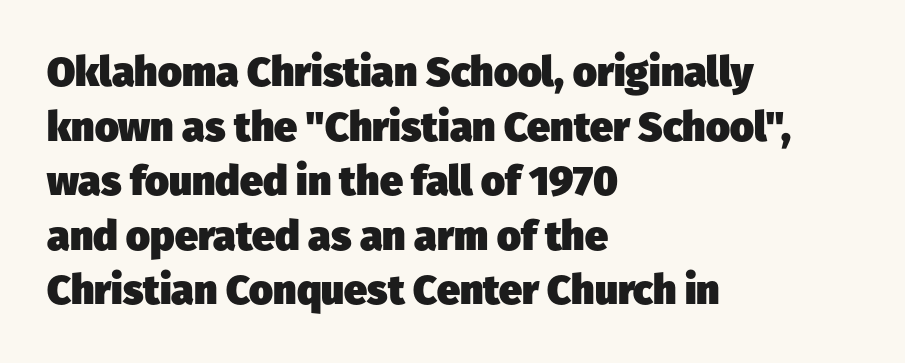
These lines keep a tight, regular rhythm from letter to letter. Each letter's strokes conclude bluntly, with no projecting serifs. The rendering uses a bold face; every stroke is thick and dark. How would I describe the line gaps? Plain and ordinary. If you drew a ruler down the left edge, every line would touch it. Varying glyph widths throughout — classic text-font behaviour.
